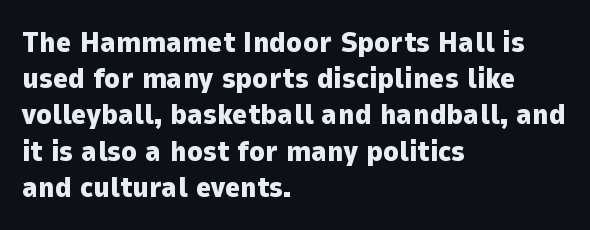
Q: Is the text bold? A: Yes.
Q: Is the text italic (slanted)? A: No, it is upright.
Q: Is the typeface a serif or a sans-serif typeface? A: Sans-serif.
Q: Is the text underlined? A: No.
Q: How is the paragraph aligned? A: Left-aligned.
Q: Is the spacing between letters normal or unusually wide? A: Normal.
Q: Is the spacing between lines tight, normal or loose? A: Normal.
Q: Width (condensed, normal, or wide)? A: Normal.
Q: Stroke contrast? A: Low.
Q: x-height? A: Medium.
Q: Monospaced? A: No.
